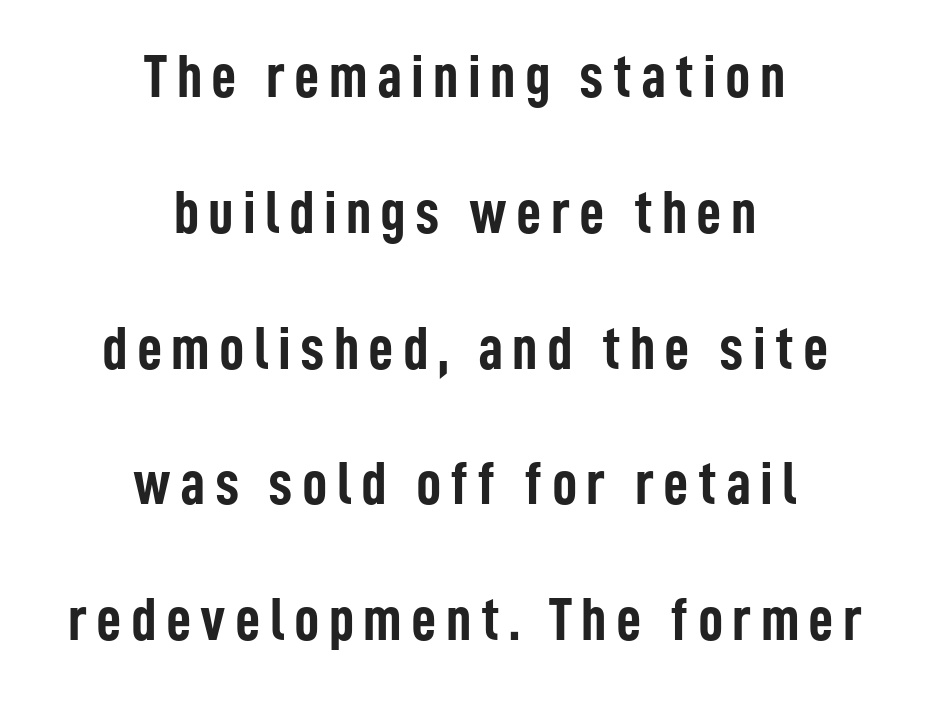
Horizontally, the lines are justified to the midpoint only. This rendering features lettering with no underline. The designer went with a sans here, leaving each stem footless. Caption: bold face, heavy strokes. No italicization has been applied; the sample stays upright. Varying glyph widths throughout — classic text-font behaviour.
